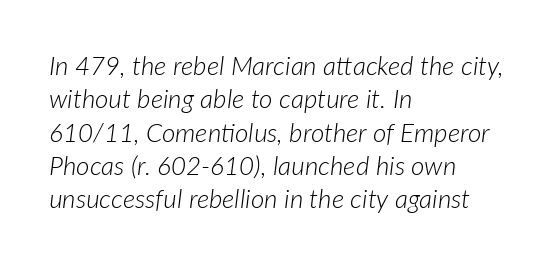
The image shows 26 px text type, italic (leaning right); set left-aligned, normal line spacing (1.28x), normal letter spacing, not underlined.
